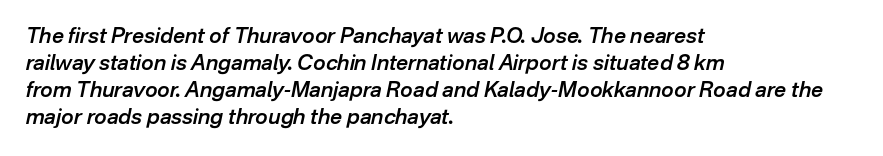
Q: Is the text bold? A: Semi-bold.
Q: Is the text italic (slanted)? A: Yes, it leans right by about 12 degrees.
Q: Is the text underlined? A: No.
Q: How is the paragraph aligned? A: Left-aligned.
Q: Is the spacing between letters normal or unusually wide? A: Normal.
Q: Is the spacing between lines tight, normal or loose? A: Normal.
